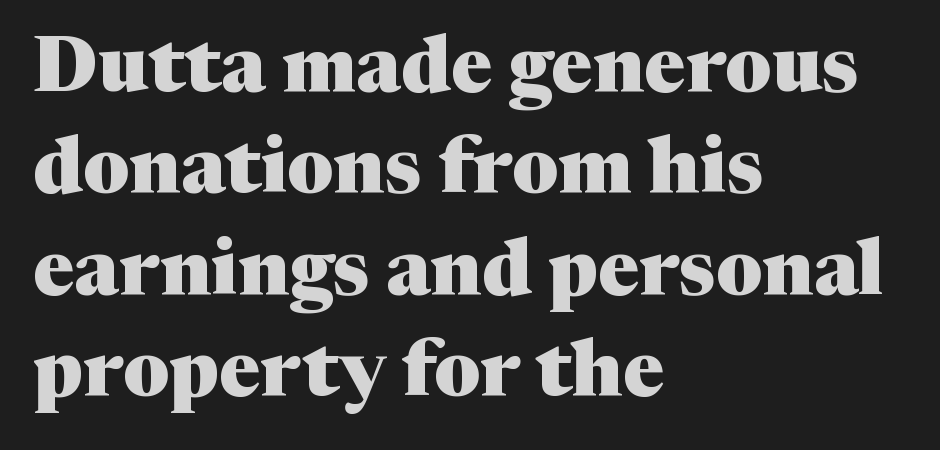
The image shows 78 px heavy serif type, upright; set left-aligned, normal line spacing (1.3x), normal letter spacing, not underlined; medium stroke contrast and a medium x-height.
